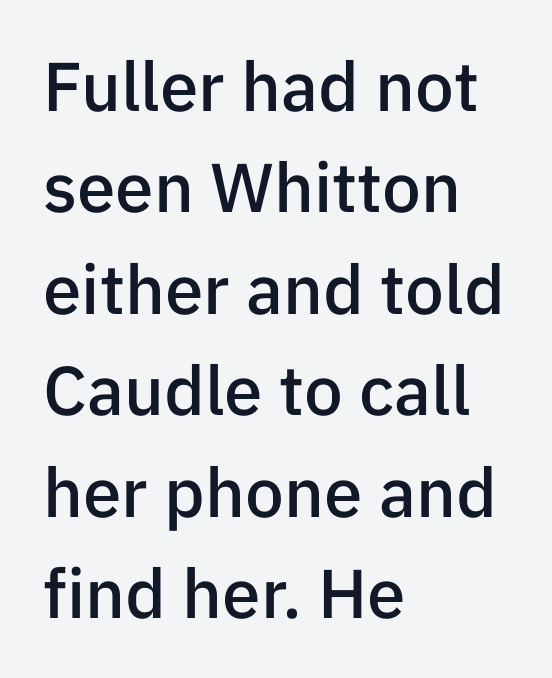
Q: Is the text bold? A: Semi-bold.
Q: Is the text italic (slanted)? A: No, it is upright.
Q: Is the typeface a serif or a sans-serif typeface? A: Sans-serif.
Q: Is the text underlined? A: No.
Q: How is the paragraph aligned? A: Left-aligned.
Q: Is the spacing between letters normal or unusually wide? A: Normal.
Q: Is the spacing between lines tight, normal or loose? A: Normal.
Q: Width (condensed, normal, or wide)? A: Normal.
Q: Stroke contrast? A: Low.
Q: x-height? A: Medium.
Q: Monospaced? A: No.
